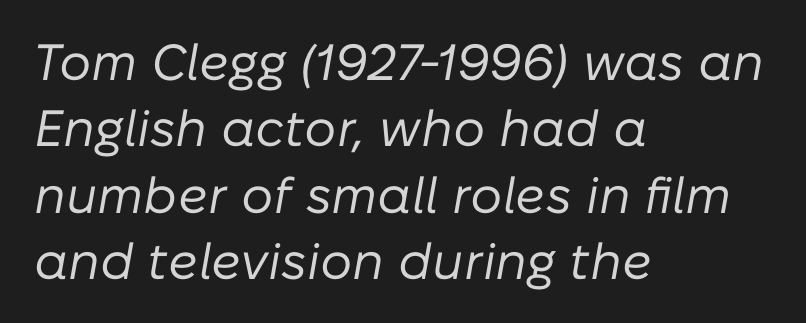
Check the space under the baseline: it is left empty. Is this a fixed-width face? No — the glyphs have proportional, varying widths. Visually the block forms a straight wall on the left and a jagged coastline on the right. A typesetter would call this leading conventional body-copy spacing.
